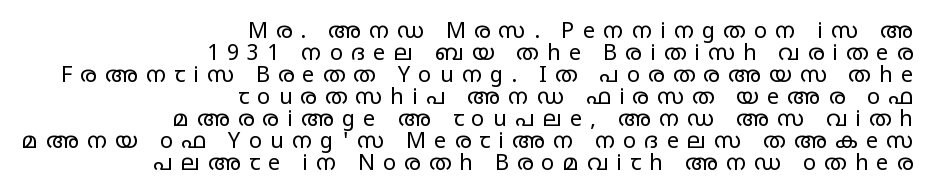
Q: Is the text bold? A: No.
Q: Is the text italic (slanted)? A: No, it is upright.
Q: Is the text underlined? A: No.
Q: How is the paragraph aligned? A: Right-aligned.
Q: Is the spacing between letters normal or unusually wide? A: Unusually wide.
Q: Is the spacing between lines tight, normal or loose? A: Tight.
